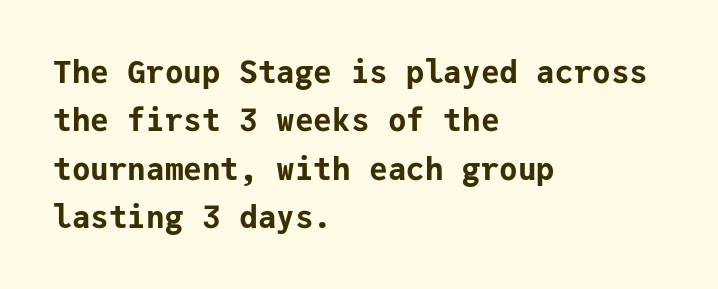
Q: Is the text bold? A: Yes.
Q: Is the text italic (slanted)? A: No, it is upright.
Q: Is the typeface a serif or a sans-serif typeface? A: Sans-serif.
Q: Is the text underlined? A: No.
Q: How is the paragraph aligned? A: Left-aligned.
Q: Is the spacing between letters normal or unusually wide? A: Normal.
Q: Is the spacing between lines tight, normal or loose? A: Normal.
Q: Width (condensed, normal, or wide)? A: Normal.
Q: Stroke contrast? A: Low.
Q: x-height? A: Medium.
Q: Monospaced? A: Yes.
